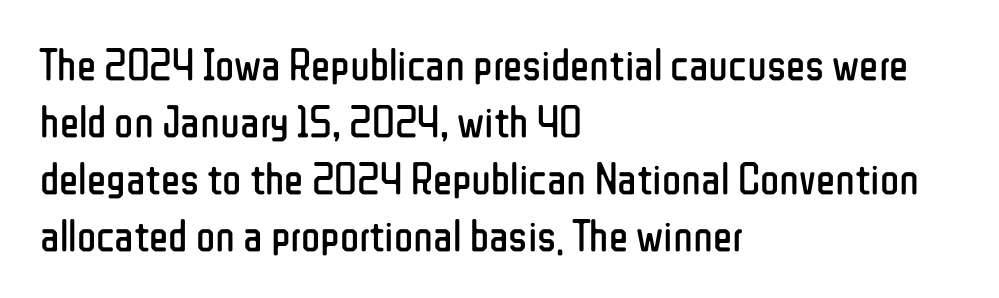
The image shows 45 px regular-weight, condensed sans-serif type, upright; set left-aligned, normal line spacing (1.27x), normal letter spacing, not underlined; low stroke contrast and a medium x-height.
